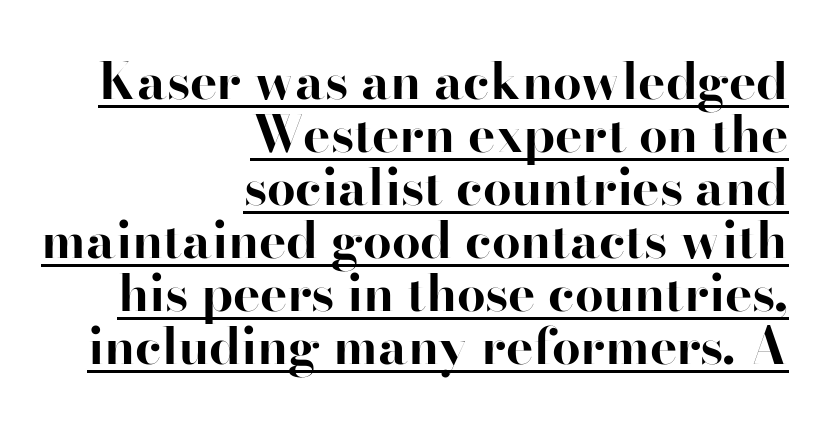
The image shows 51 px bold serif type, upright; set right-aligned, tight line spacing (1.04x), normal letter spacing, underlined; high stroke contrast and a small x-height.
